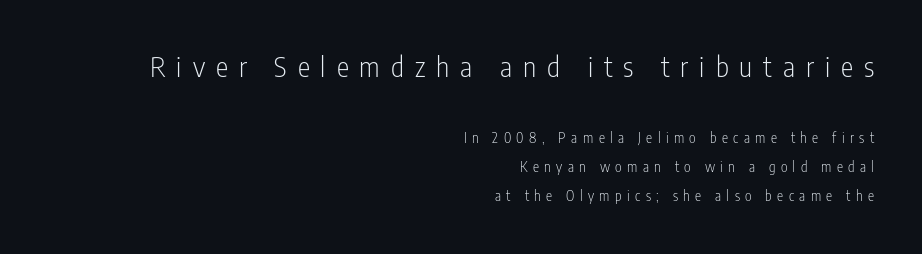
Q: Is the text bold? A: No.
Q: Is the text italic (slanted)? A: No, it is upright.
Q: Is the typeface a serif or a sans-serif typeface? A: Sans-serif.
Q: Is the text underlined? A: No.
Q: How is the paragraph aligned? A: Right-aligned.
Q: Is the spacing between letters normal or unusually wide? A: Unusually wide.
Q: Is the spacing between lines tight, normal or loose? A: Loose.
Q: Which block of text is set in a larger size, the first (top) or the second (bottom)? A: The first (top) one.
Q: Width (condensed, normal, or wide)? A: Condensed.
Q: Stroke contrast? A: Low.
Q: x-height? A: Medium.
Q: Monospaced? A: No.
